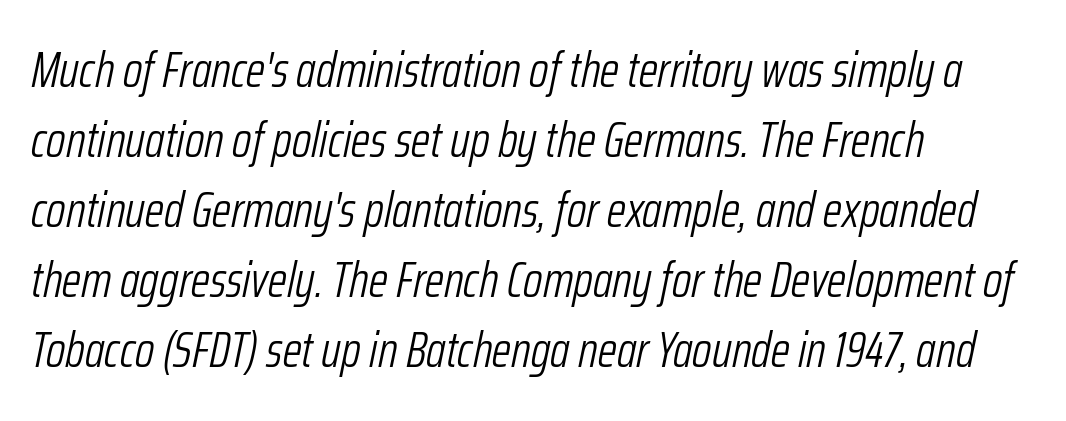
Each letter keeps its own natural width here, so spacing adapts to shape. The line texture is even and compact thanks to regular tracking. No letter is thick-stroked: the sample isn't bold. Tall strokes in this sample are angled rather than plumb.
